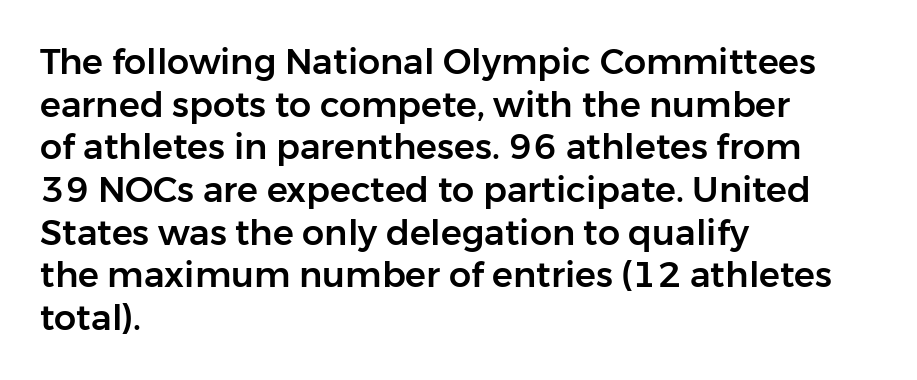
Q: Is the text italic (slanted)? A: No, it is upright.
Q: Is the typeface a serif or a sans-serif typeface? A: Sans-serif.
Q: Is the text underlined? A: No.
Q: How is the paragraph aligned? A: Left-aligned.
Q: Is the spacing between letters normal or unusually wide? A: Normal.
Q: Width (condensed, normal, or wide)? A: Normal.
Q: Stroke contrast? A: Low.
Q: x-height? A: Medium.
Q: Monospaced? A: No.
